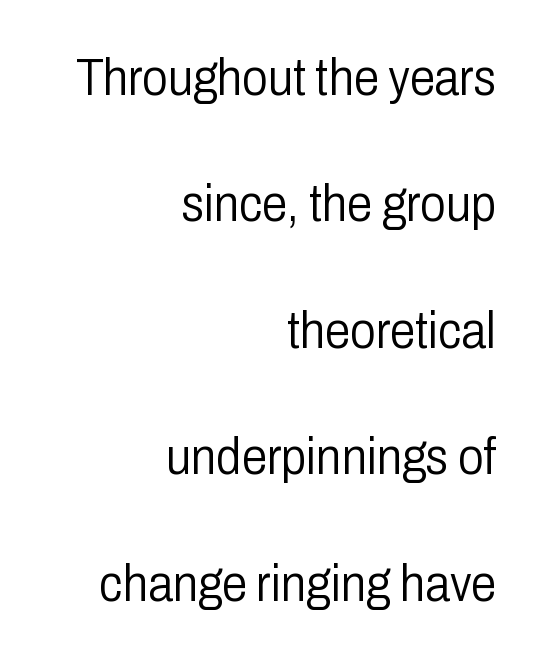
{"serif": "no", "italic": "no", "bold": "no", "weight": "light", "width": "condensed", "stroke_contrast": "low", "x_height": "medium", "monospaced": "no", "underline": "no", "align": "right", "line_spacing": "loose", "line_spacing_ratio": 2.48, "letter_spacing": "normal", "letter_spacing_em": 0.0, "glyph_px": 51}
